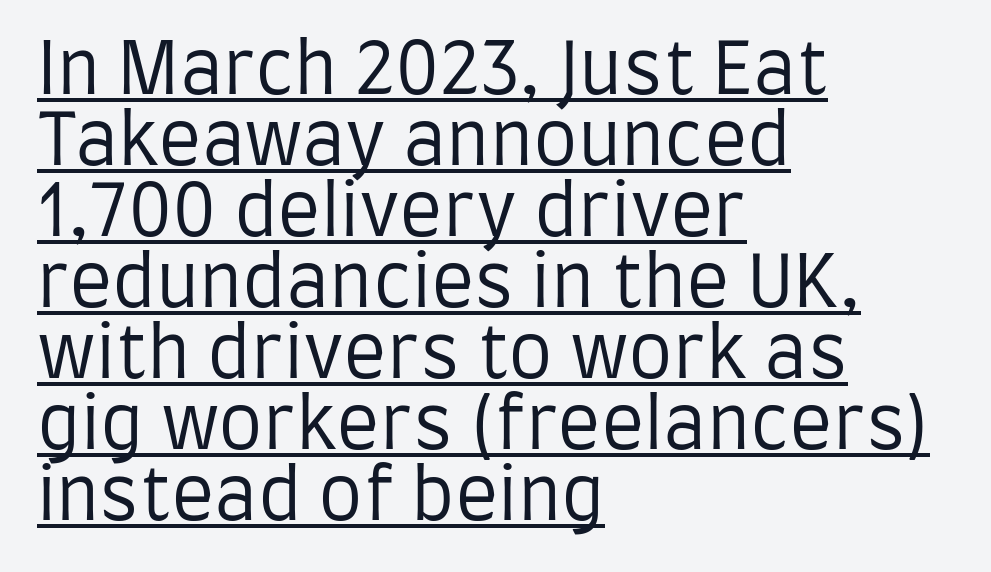
The image shows 71 px regular-weight, condensed sans-serif type, upright; set left-aligned, tight line spacing (1.0x), normal letter spacing, underlined; low stroke contrast and a large x-height.
